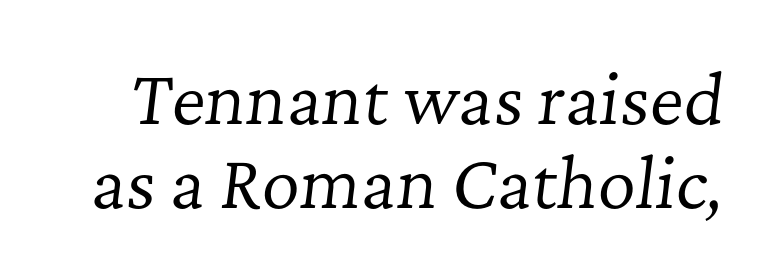
{"serif": "yes", "italic": "yes", "lean": "right", "slant_degrees": 7, "bold": "no", "weight": "regular", "width": "normal", "stroke_contrast": "low", "x_height": "medium", "monospaced": "no", "underline": "no", "line_spacing": "normal", "line_spacing_ratio": 1.27, "letter_spacing": "normal", "letter_spacing_em": 0.0, "glyph_px": 66}
